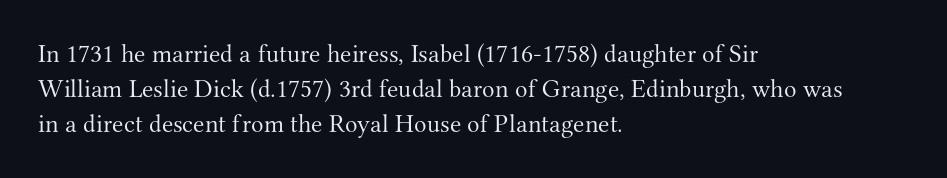
{"italic": "no", "bold": "no", "underline": "no", "align": "left", "line_spacing": "normal", "line_spacing_ratio": 1.35, "letter_spacing": "normal", "letter_spacing_em": 0.0, "glyph_px": 26}
